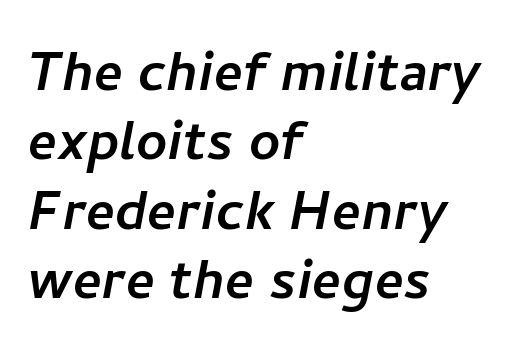
The image shows 68 px sans-serif type; set left-aligned, tight line spacing (1.02x), normal letter spacing, not underlined; low stroke contrast and a medium x-height.
